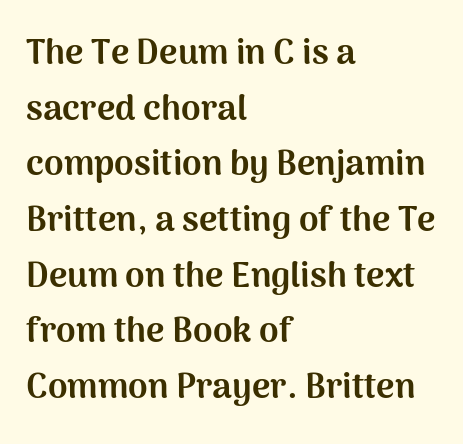
The image shows 35 px bold sans-serif type, upright; set left-aligned, normal line spacing (1.59x), normal letter spacing, not underlined; medium stroke contrast and a medium x-height.
